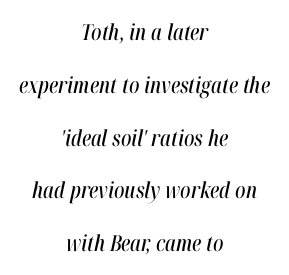
In terms of letterspacing, this is plain default setting. If you drew a line through each stem, it would be angled. Beneath every word, the page is bare. Rows of type keep a wide berth in the vertical direction.
